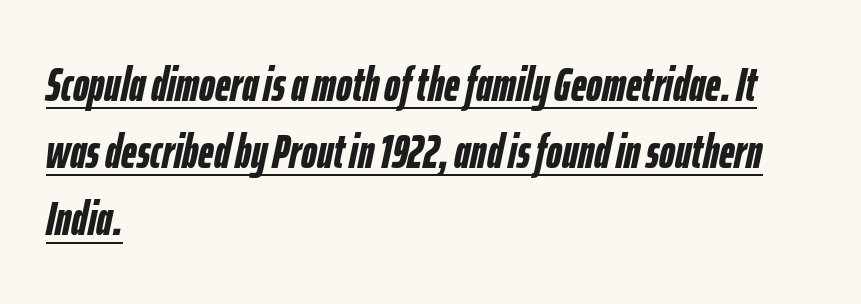
{"italic": "yes", "lean": "right", "slant_degrees": 12, "bold": "yes", "weight": "semibold", "width": "condensed", "stroke_contrast": "low", "x_height": "medium", "monospaced": "no", "underline": "yes", "align": "left", "line_spacing": "normal", "line_spacing_ratio": 1.4, "letter_spacing": "normal", "letter_spacing_em": 0.0, "glyph_px": 48}
